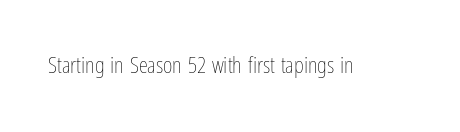
{"italic": "no", "bold": "no", "underline": "no", "letter_spacing": "normal", "letter_spacing_em": 0.0, "glyph_px": 23}
